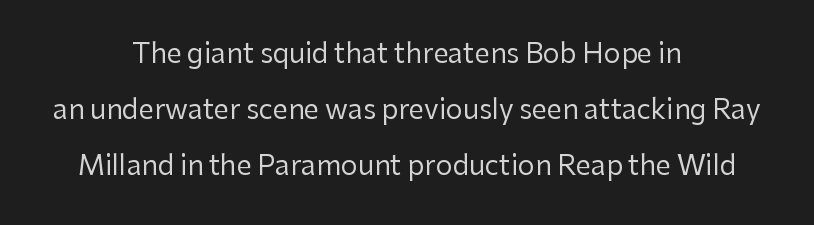
The image shows 27 px text type, upright; set centered, loose line spacing (2.08x), normal letter spacing, not underlined.
